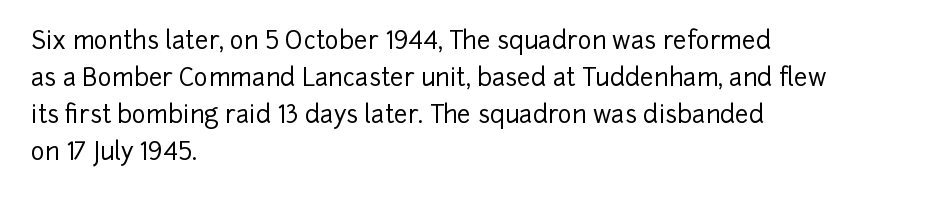
This is roman type, the default non-slanted kind. The lines in this sample share a left origin and differ only in where they stop. Glance below the letters and you will spot only blank space. The line-height multiplier appears to be the usual default. No extra tracking has been applied to these lines.
